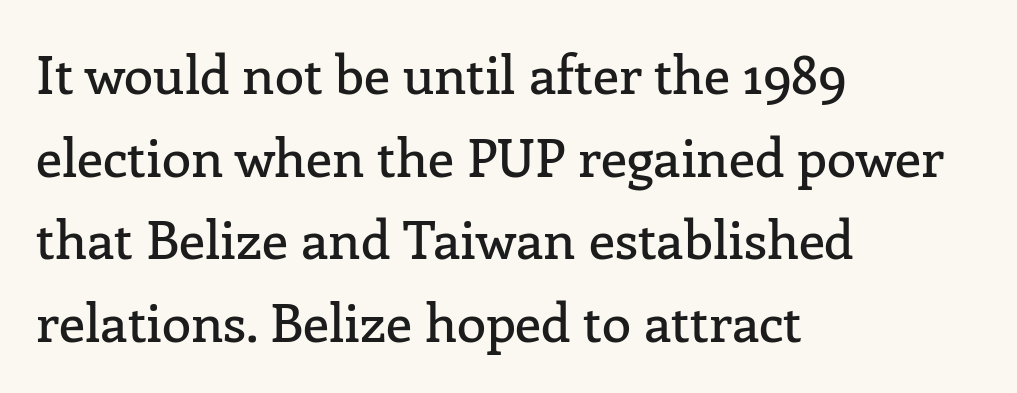
The image shows 53 px serif type, upright; set left-aligned, normal line spacing (1.56x), normal letter spacing, not underlined; low stroke contrast and a medium x-height.
